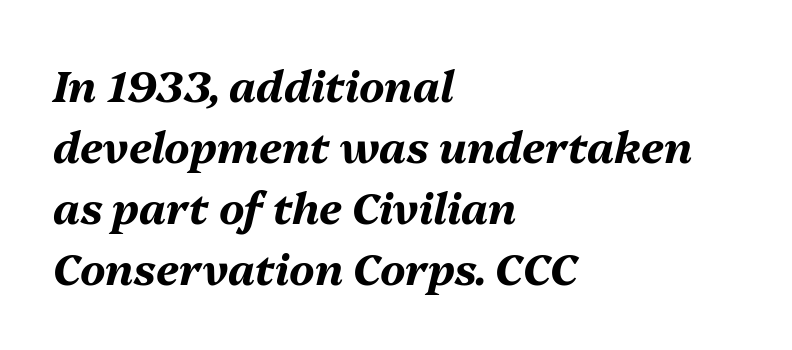
These lines are rendered in a variable-pitch font. Nothing unusual about the tracking: characters are spaced as the font intends. Quick note: italic. The rendering uses a moderate line-height, typical for paragraphs. Check the space under the baseline: it is left empty.
